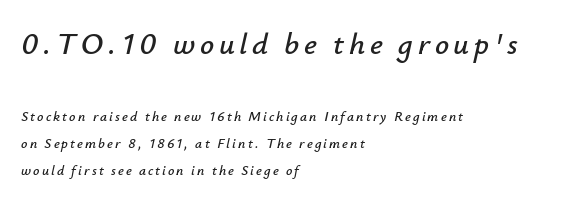
Q: Is the text italic (slanted)? A: Yes, it leans right by about 12 degrees.
Q: Is the text underlined? A: No.
Q: How is the paragraph aligned? A: Left-aligned.
Q: Is the spacing between lines tight, normal or loose? A: Loose.
Q: Which block of text is set in a larger size, the first (top) or the second (bottom)? A: The first (top) one.
Q: Width (condensed, normal, or wide)? A: Normal.
Q: Stroke contrast? A: Low.
Q: x-height? A: Small.
Q: Monospaced? A: No.
